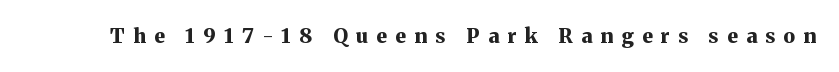
{"italic": "no", "bold": "yes", "underline": "no", "letter_spacing": "wide", "letter_spacing_em": 0.42, "glyph_px": 20}
